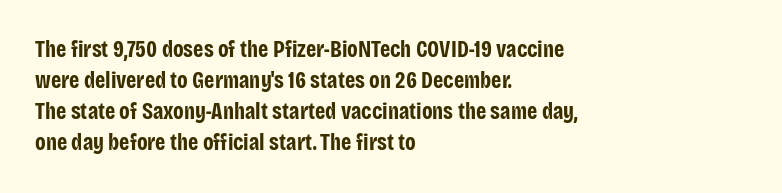
Caption: bold face, heavy strokes. Compared with typical body copy, the letter spacing here is the same. Line starts are locked; line ends wander. The axis of the letterforms is exactly vertical.
